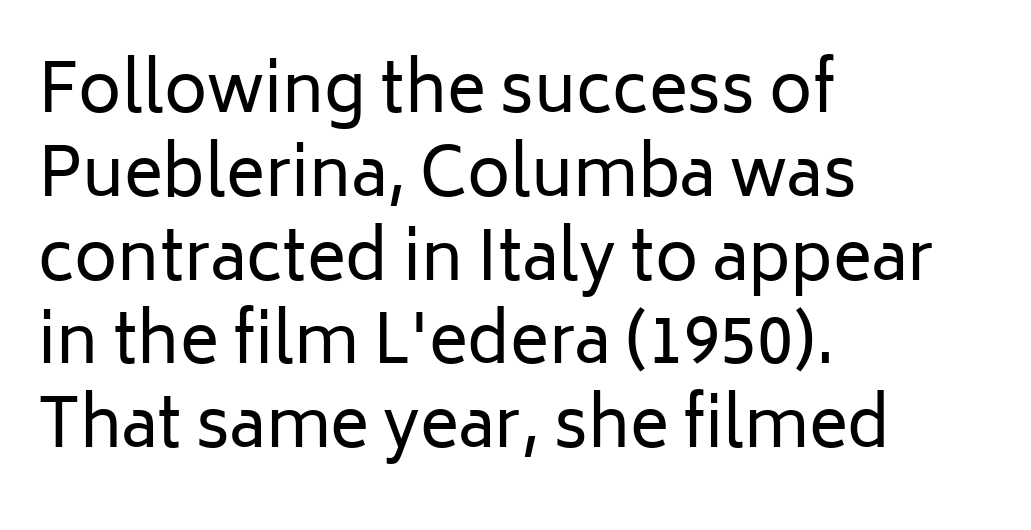
Q: Is the text bold? A: No.
Q: Is the text italic (slanted)? A: No, it is upright.
Q: Is the typeface a serif or a sans-serif typeface? A: Sans-serif.
Q: Is the text underlined? A: No.
Q: How is the paragraph aligned? A: Left-aligned.
Q: Is the spacing between letters normal or unusually wide? A: Normal.
Q: Is the spacing between lines tight, normal or loose? A: Normal.
Q: Width (condensed, normal, or wide)? A: Normal.
Q: Stroke contrast? A: Low.
Q: x-height? A: Medium.
Q: Monospaced? A: No.
